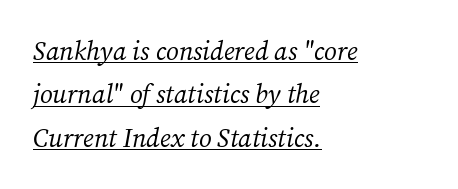
{"italic": "yes", "lean": "right", "slant_degrees": 12, "bold": "no", "underline": "yes", "align": "left", "line_spacing": "normal", "line_spacing_ratio": 1.67, "letter_spacing": "normal", "letter_spacing_em": 0.0, "glyph_px": 26}
